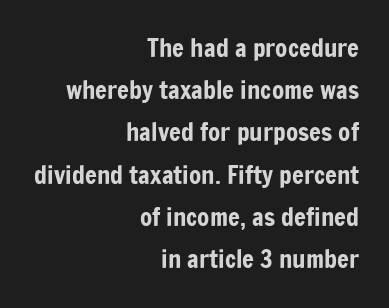
Q: Is the text italic (slanted)? A: No, it is upright.
Q: Is the text underlined? A: No.
Q: How is the paragraph aligned? A: Right-aligned.
Q: Is the spacing between letters normal or unusually wide? A: Normal.
Q: Is the spacing between lines tight, normal or loose? A: Normal.
